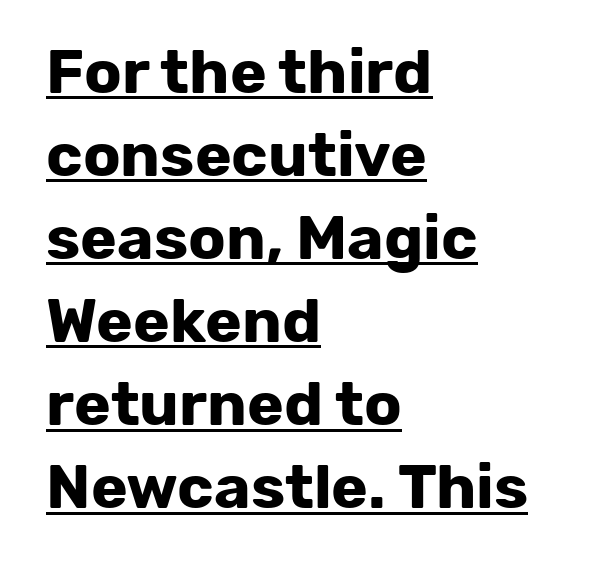
{"serif": "no", "italic": "no", "bold": "yes", "weight": "bold", "width": "normal", "stroke_contrast": "low", "x_height": "medium", "monospaced": "no", "underline": "yes", "align": "left", "line_spacing": "normal", "line_spacing_ratio": 1.34, "letter_spacing": "normal", "letter_spacing_em": 0.0, "glyph_px": 62}
